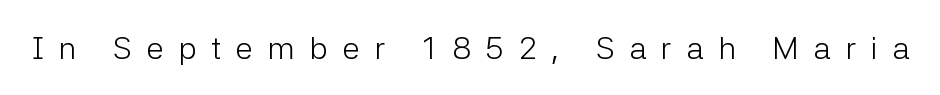
The image shows 32 px light sans-serif type, upright; set unusually wide letter spacing (+0.45 em), not underlined; low stroke contrast and a medium x-height.
